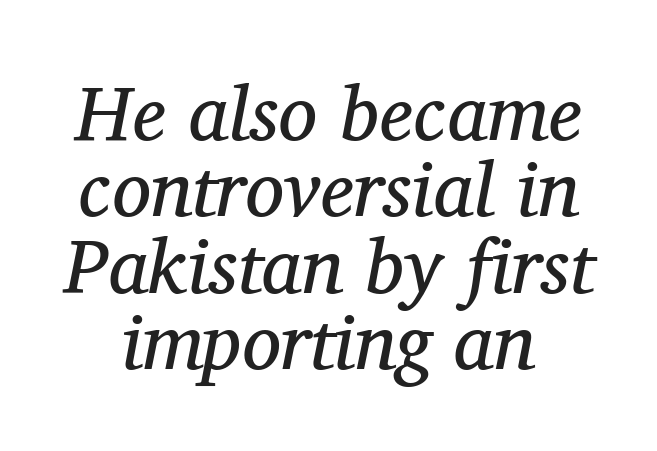
The image shows 78 px regular-weight serif type, italic (leaning right); set tight line spacing (0.98x), normal letter spacing, not underlined; medium stroke contrast and a medium x-height.
